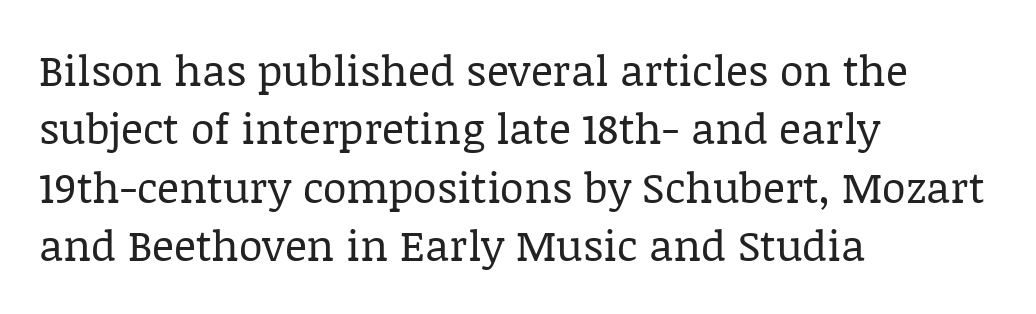
Q: Is the text bold? A: No.
Q: Is the text italic (slanted)? A: No, it is upright.
Q: Is the typeface a serif or a sans-serif typeface? A: Serif.
Q: Is the text underlined? A: No.
Q: How is the paragraph aligned? A: Left-aligned.
Q: Is the spacing between letters normal or unusually wide? A: Normal.
Q: Is the spacing between lines tight, normal or loose? A: Normal.
Q: Width (condensed, normal, or wide)? A: Normal.
Q: Stroke contrast? A: Low.
Q: x-height? A: Large.
Q: Monospaced? A: No.
